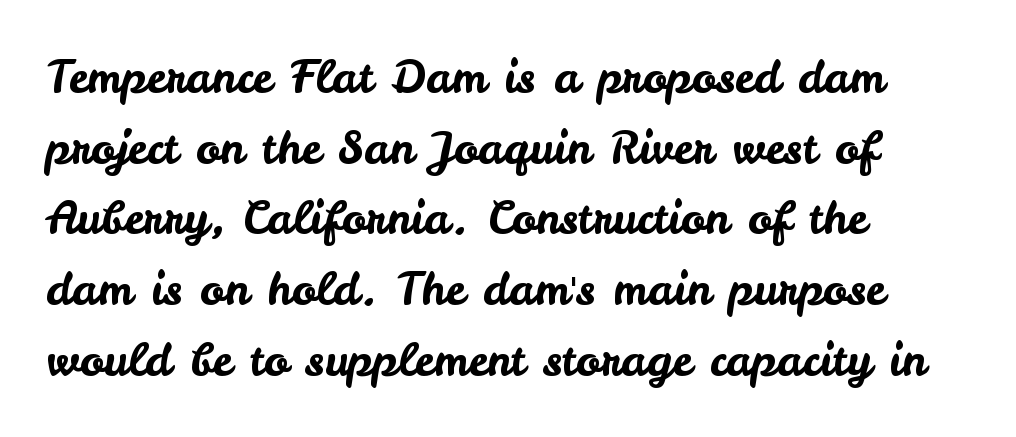
Nothing unusual about the tracking: characters are spaced as the font intends. A classic flush-left, rag-right setting is used for this passage. You could not count columns in this text — the font is proportionally spaced.
